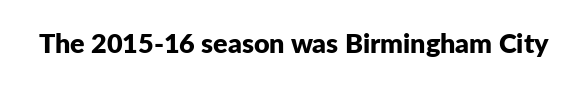
The image shows 27 px bold type, upright; set normal letter spacing, not underlined.
